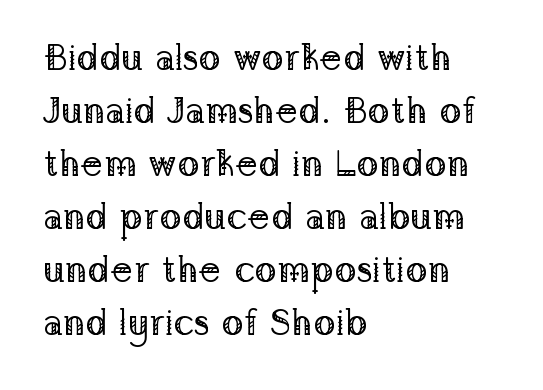
The image shows 37 px regular-weight serif type, upright; set left-aligned, normal line spacing (1.43x), normal letter spacing, not underlined; low stroke contrast and a medium x-height.
